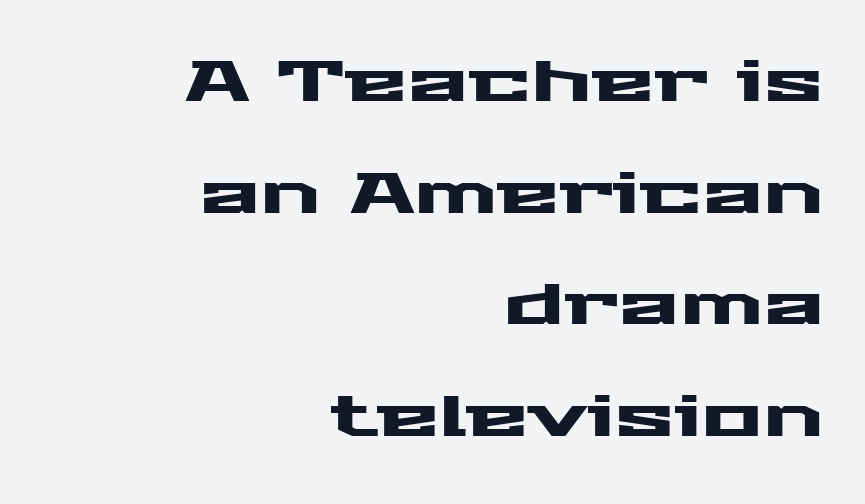
Font category for this specimen: sans-serif. Lines of text with bare space underneath. Characters follow at the spacing the type designer built in. This sample trades compactness for vertical openness between lines.
